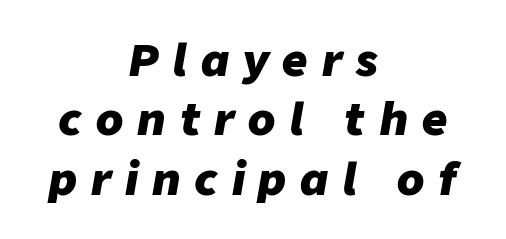
The zone under the glyphs is completely vacant. A normal amount of white space separates one row of letters from the next. The line texture is sparse and dotted thanks to wide tracking. The letters advance in unequal steps, a hallmark of proportional type.
